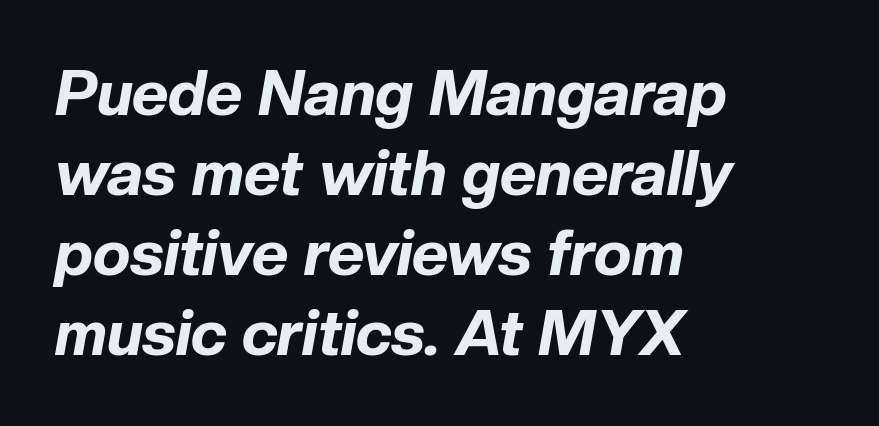
The image shows 63 px bold type, italic (leaning right); set left-aligned, normal line spacing (1.27x), normal letter spacing, not underlined; low stroke contrast and a medium x-height.
